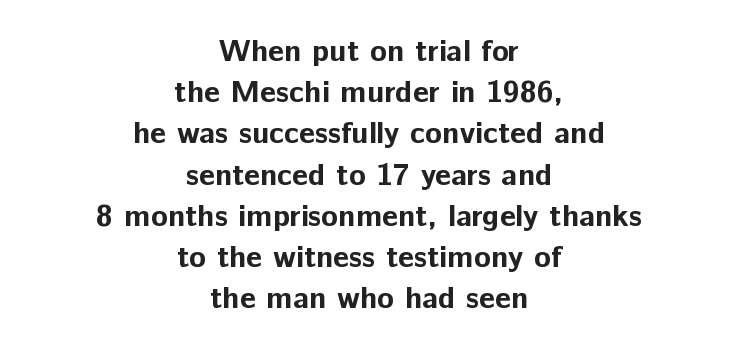
{"serif": "no", "italic": "no", "bold": "yes", "weight": "bold", "width": "normal", "stroke_contrast": "low", "x_height": "medium", "monospaced": "no", "underline": "no", "align": "center", "line_spacing": "normal", "line_spacing_ratio": 1.33, "letter_spacing": "normal", "letter_spacing_em": 0.0, "glyph_px": 31}
